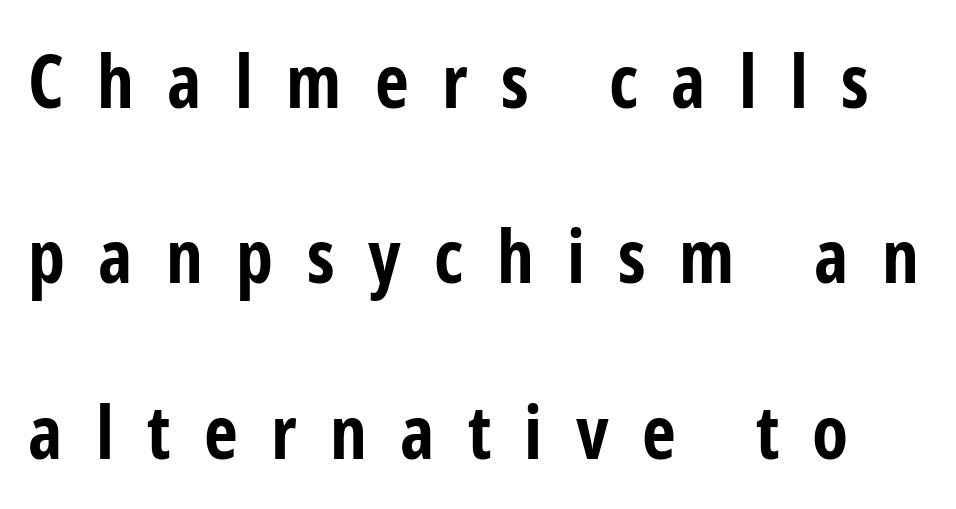
Q: Is the text bold? A: Yes.
Q: Is the text italic (slanted)? A: No, it is upright.
Q: Is the typeface a serif or a sans-serif typeface? A: Sans-serif.
Q: Is the text underlined? A: No.
Q: Is the spacing between letters normal or unusually wide? A: Unusually wide.
Q: Is the spacing between lines tight, normal or loose? A: Loose.
Q: Width (condensed, normal, or wide)? A: Condensed.
Q: Stroke contrast? A: Low.
Q: x-height? A: Medium.
Q: Monospaced? A: No.
